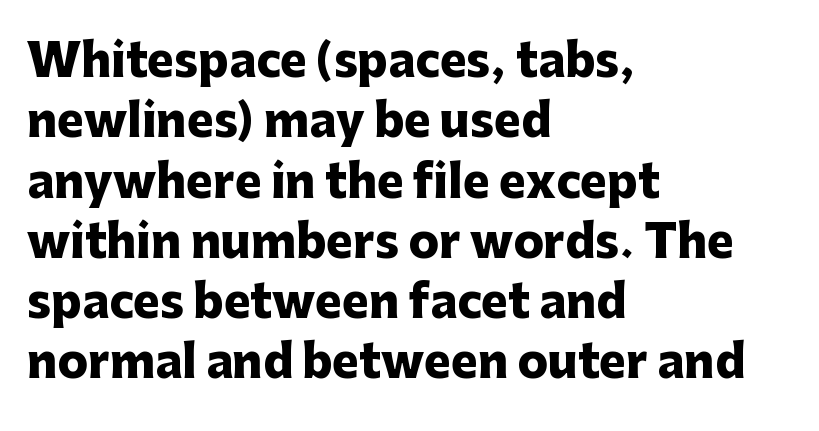
The image shows 45 px heavy sans-serif type, upright; set left-aligned, normal line spacing (1.34x), normal letter spacing, not underlined; low stroke contrast and a medium x-height.
